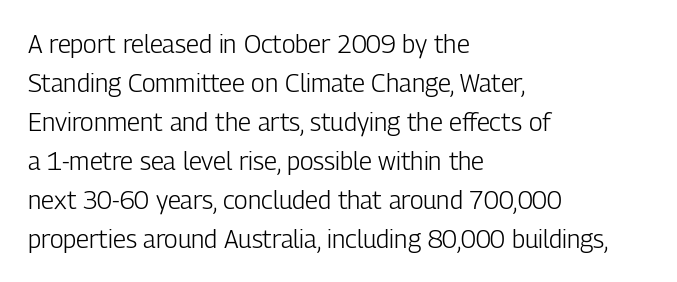
The space between consecutive lines is moderate. In terms of letterspacing, this is plain default setting. This rendering features lettering with no underline. Is the stroke heavy? The answer is a plain regular-or-lighter.
